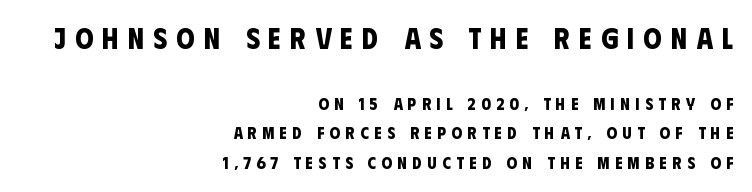
{"serif": "no", "bold": "yes", "weight": "bold", "width": "condensed", "stroke_contrast": "low", "x_height": "large", "monospaced": "no", "underline": "no", "align": "right", "line_spacing_ratio": 1.72, "letter_spacing": "wide", "letter_spacing_em": 0.32, "larger_block": "first", "size_ratio": 1.71, "glyph_px": 29}
